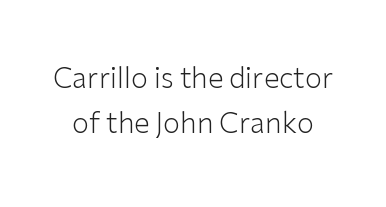
The image shows 28 px light sans-serif type, upright; set normal line spacing (1.62x), normal letter spacing, not underlined; low stroke contrast and a medium x-height.
